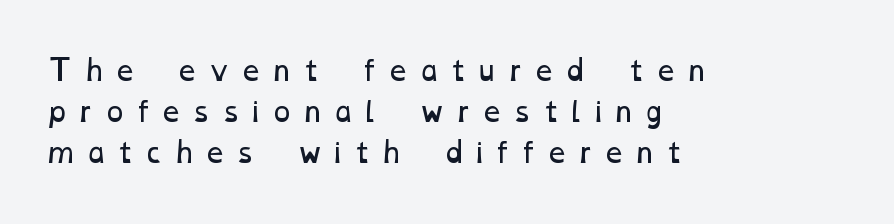
Q: Is the text bold? A: No.
Q: Is the text underlined? A: No.
Q: How is the paragraph aligned? A: Left-aligned.
Q: Is the spacing between letters normal or unusually wide? A: Unusually wide.
Q: Is the spacing between lines tight, normal or loose? A: Normal.
